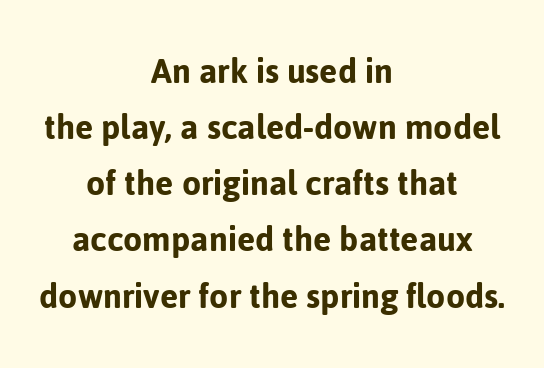
Q: Is the text italic (slanted)? A: No, it is upright.
Q: Is the typeface a serif or a sans-serif typeface? A: Sans-serif.
Q: Is the text underlined? A: No.
Q: How is the paragraph aligned? A: Centered.
Q: Is the spacing between letters normal or unusually wide? A: Normal.
Q: Is the spacing between lines tight, normal or loose? A: Normal.
Q: Width (condensed, normal, or wide)? A: Normal.
Q: Stroke contrast? A: Low.
Q: x-height? A: Medium.
Q: Monospaced? A: No.
